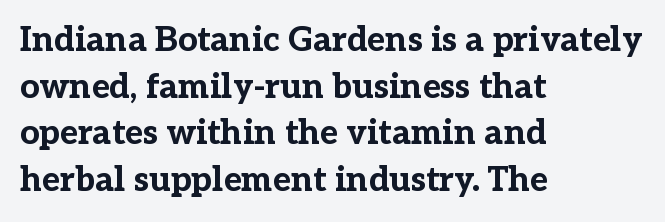
Q: Is the text bold? A: Yes.
Q: Is the text italic (slanted)? A: No, it is upright.
Q: Is the typeface a serif or a sans-serif typeface? A: Serif.
Q: Is the text underlined? A: No.
Q: How is the paragraph aligned? A: Left-aligned.
Q: Is the spacing between letters normal or unusually wide? A: Normal.
Q: Is the spacing between lines tight, normal or loose? A: Normal.
Q: Width (condensed, normal, or wide)? A: Normal.
Q: Stroke contrast? A: Low.
Q: x-height? A: Medium.
Q: Monospaced? A: No.
